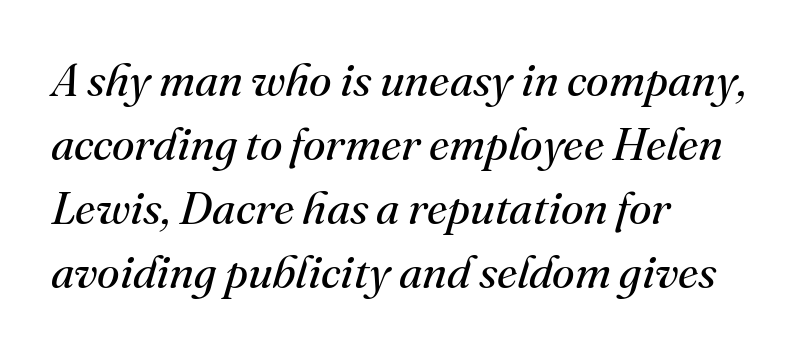
Q: Is the text bold? A: No.
Q: Is the text italic (slanted)? A: Yes, it leans right by about 16 degrees.
Q: Is the typeface a serif or a sans-serif typeface? A: Serif.
Q: Is the text underlined? A: No.
Q: How is the paragraph aligned? A: Left-aligned.
Q: Is the spacing between letters normal or unusually wide? A: Normal.
Q: Is the spacing between lines tight, normal or loose? A: Normal.
Q: Width (condensed, normal, or wide)? A: Normal.
Q: Stroke contrast? A: Medium.
Q: x-height? A: Small.
Q: Monospaced? A: No.
